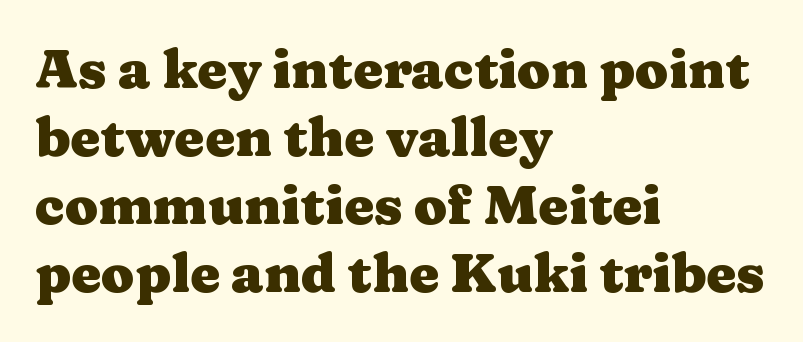
Q: Is the text bold? A: Yes.
Q: Is the text italic (slanted)? A: No, it is upright.
Q: Is the typeface a serif or a sans-serif typeface? A: Serif.
Q: Is the text underlined? A: No.
Q: How is the paragraph aligned? A: Left-aligned.
Q: Is the spacing between letters normal or unusually wide? A: Normal.
Q: Is the spacing between lines tight, normal or loose? A: Normal.
Q: Width (condensed, normal, or wide)? A: Wide.
Q: Stroke contrast? A: Medium.
Q: x-height? A: Medium.
Q: Monospaced? A: No.
